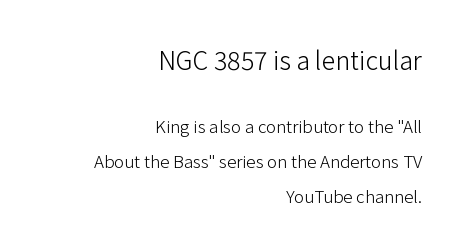
{"italic": "no", "bold": "no", "underline": "no", "align": "right", "line_spacing": "loose", "line_spacing_ratio": 2.07, "letter_spacing": "normal", "letter_spacing_em": 0.0, "larger_block": "first", "size_ratio": 1.47, "glyph_px": 25}
